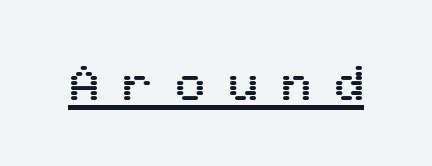
{"serif": "no", "italic": "no", "width": "normal", "stroke_contrast": "medium", "x_height": "medium", "monospaced": "no", "underline": "yes", "letter_spacing": "wide", "letter_spacing_em": 0.48, "glyph_px": 49}
